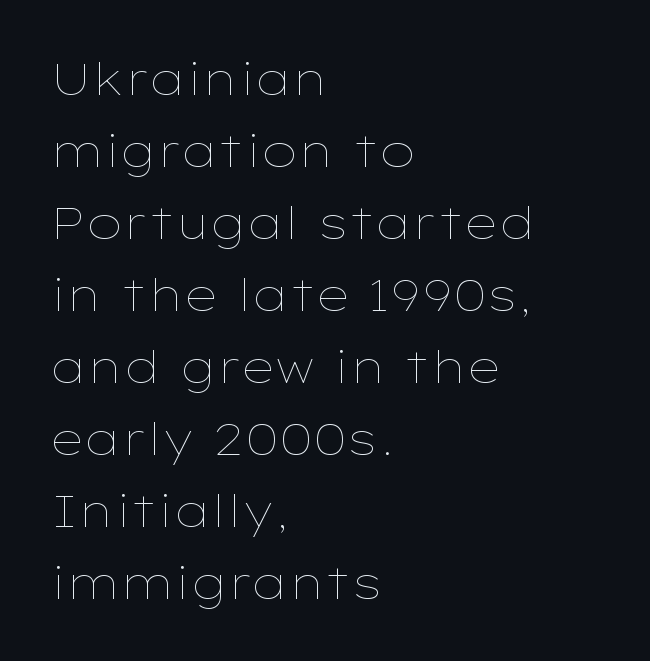
Do the characters align in a grid? No, the font is proportional. No italicization has been applied; the sample stays upright. The strokes carry an ordinary text weight at most. The specimen omits any rule beneath the text block's lines.
